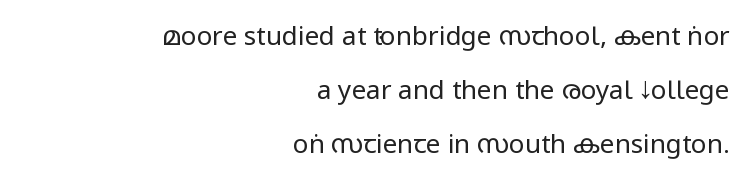
{"italic": "no", "bold": "no", "underline": "no", "align": "right", "line_spacing": "loose", "line_spacing_ratio": 2.08, "letter_spacing": "normal", "letter_spacing_em": 0.0, "glyph_px": 26}
